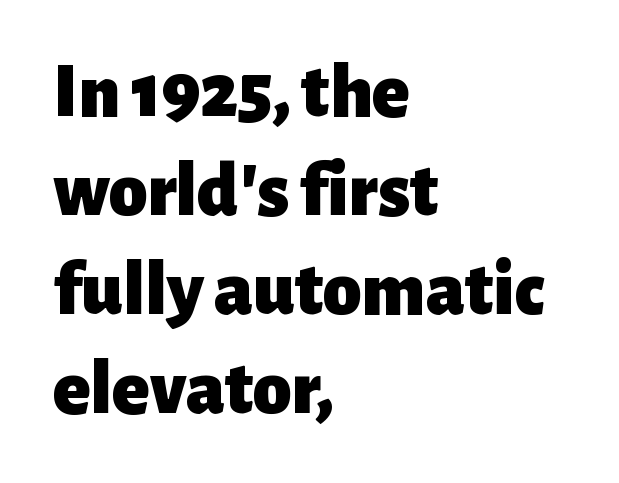
The image shows 78 px heavy sans-serif type, upright; set left-aligned, normal line spacing (1.27x), normal letter spacing, not underlined; low stroke contrast and a medium x-height.
